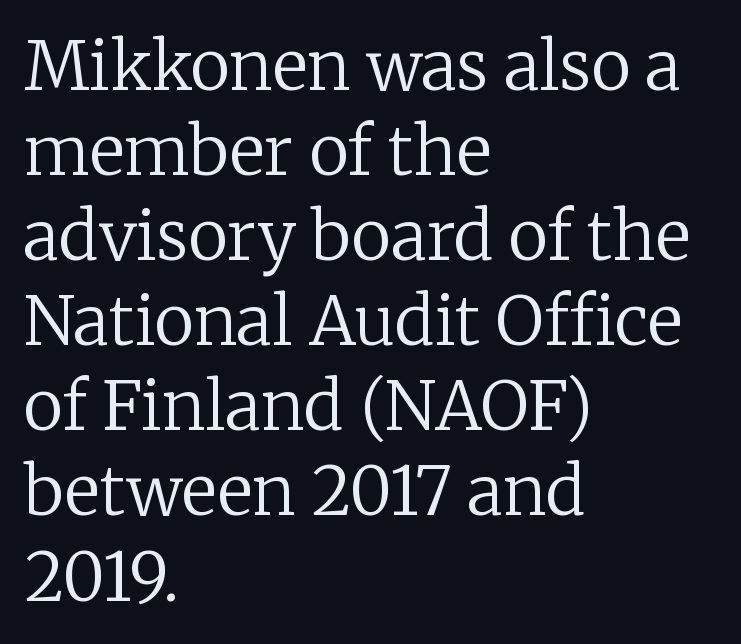
Q: Is the text bold? A: No.
Q: Is the text italic (slanted)? A: No, it is upright.
Q: Is the typeface a serif or a sans-serif typeface? A: Serif.
Q: Is the text underlined? A: No.
Q: How is the paragraph aligned? A: Left-aligned.
Q: Is the spacing between letters normal or unusually wide? A: Normal.
Q: Is the spacing between lines tight, normal or loose? A: Normal.
Q: Width (condensed, normal, or wide)? A: Normal.
Q: Stroke contrast? A: Low.
Q: x-height? A: Medium.
Q: Monospaced? A: No.
